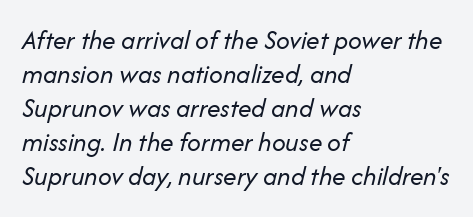
{"italic": "yes", "lean": "right", "slant_degrees": 14, "bold": "no", "underline": "no", "align": "left", "line_spacing": "normal", "line_spacing_ratio": 1.26, "letter_spacing": "normal", "letter_spacing_em": 0.0, "glyph_px": 27}
